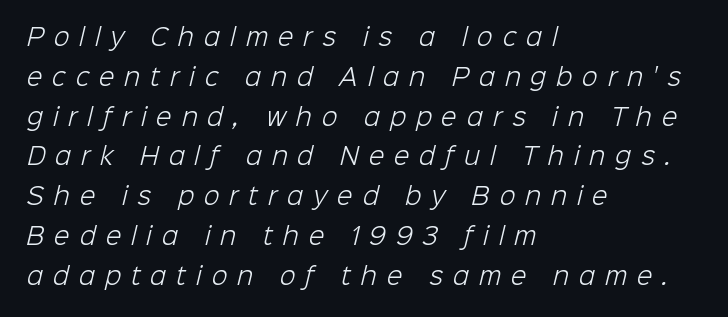
The image shows 23 px text type; set left-aligned, line spacing 1.73x, unusually wide letter spacing (+0.43 em), not underlined.
